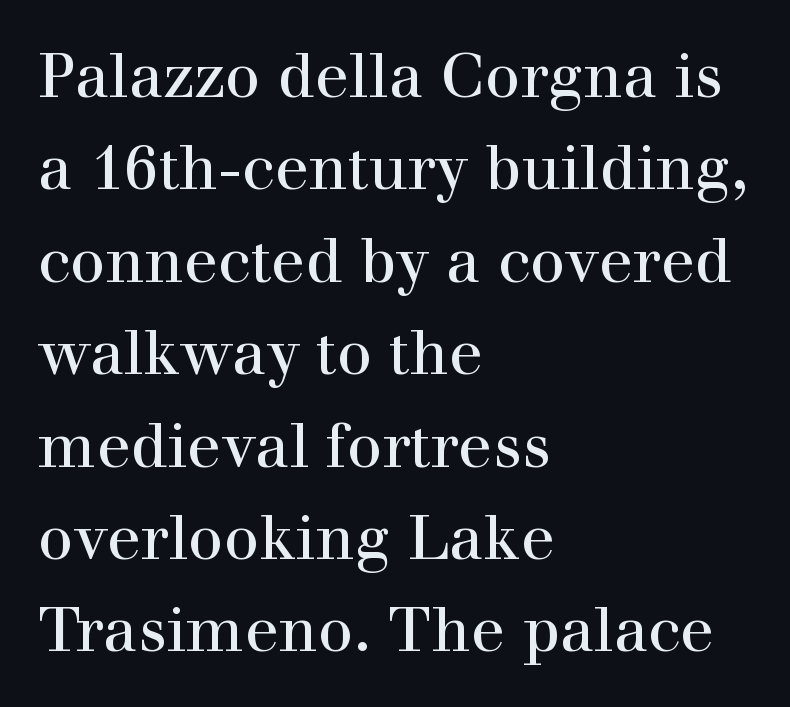
{"serif": "yes", "italic": "no", "bold": "no", "weight": "regular", "width": "normal", "stroke_contrast": "high", "x_height": "medium", "monospaced": "no", "underline": "no", "align": "left", "line_spacing": "normal", "line_spacing_ratio": 1.49, "letter_spacing": "normal", "letter_spacing_em": 0.0, "glyph_px": 62}
